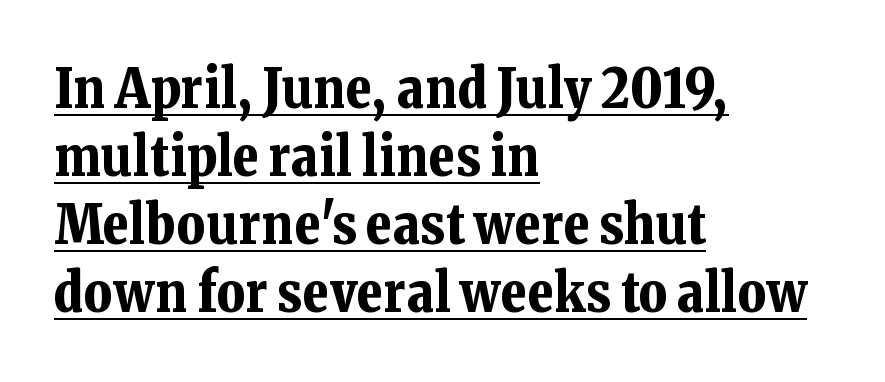
The designer went with a serif here, giving each stem small feet. What decoration does the sample have? An underline. The rendering keeps characters at their native spacing. Typesetter's note: full bold, strokes at maximum text heaviness. Tall strokes in this sample are plumb rather than angled.
